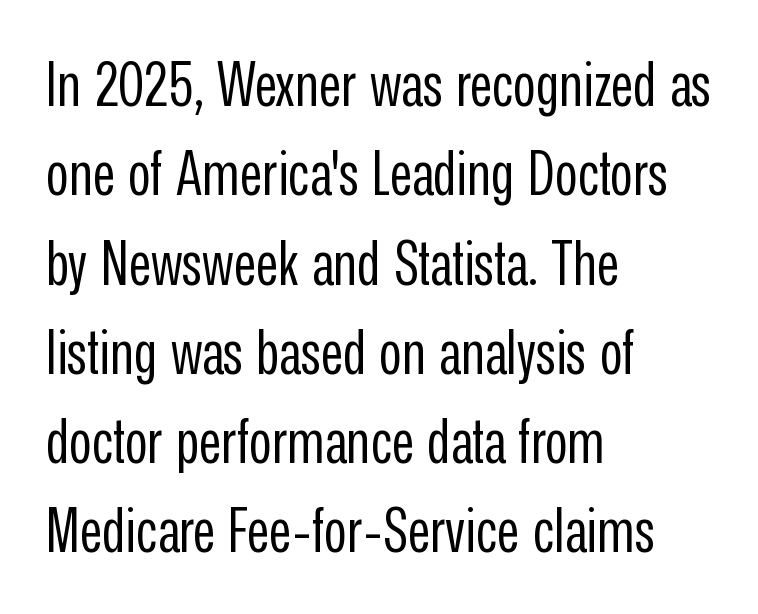
Q: Is the text bold? A: No.
Q: Is the text italic (slanted)? A: No, it is upright.
Q: Is the typeface a serif or a sans-serif typeface? A: Sans-serif.
Q: Is the text underlined? A: No.
Q: How is the paragraph aligned? A: Left-aligned.
Q: Is the spacing between letters normal or unusually wide? A: Normal.
Q: Is the spacing between lines tight, normal or loose? A: Normal.
Q: Width (condensed, normal, or wide)? A: Condensed.
Q: Stroke contrast? A: Low.
Q: x-height? A: Medium.
Q: Monospaced? A: No.
